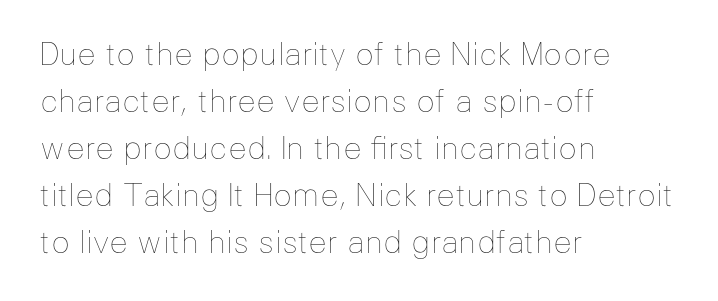
Q: Is the text bold? A: No.
Q: Is the text italic (slanted)? A: No, it is upright.
Q: Is the text underlined? A: No.
Q: How is the paragraph aligned? A: Left-aligned.
Q: Is the spacing between letters normal or unusually wide? A: Normal.
Q: Is the spacing between lines tight, normal or loose? A: Normal.
Q: Width (condensed, normal, or wide)? A: Normal.
Q: Stroke contrast? A: Low.
Q: x-height? A: Medium.
Q: Monospaced? A: No.
